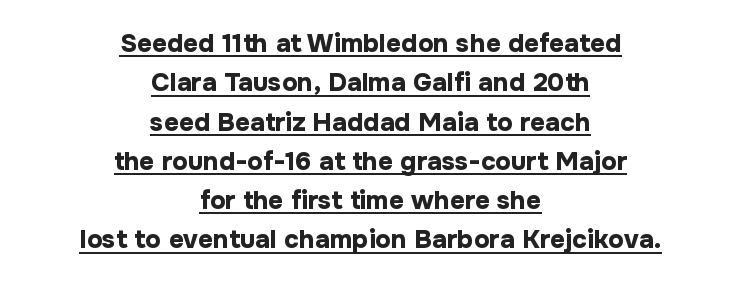
{"italic": "no", "bold": "yes", "underline": "yes", "align": "center", "line_spacing": "normal", "line_spacing_ratio": 1.51, "letter_spacing": "normal", "letter_spacing_em": 0.0, "glyph_px": 26}
